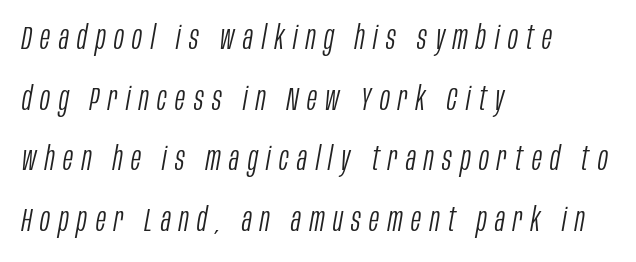
The image shows 33 px light, condensed type, italic (leaning right); set left-aligned, line spacing 1.84x, unusually wide letter spacing (+0.26 em), not underlined; low stroke contrast and a large x-height.
